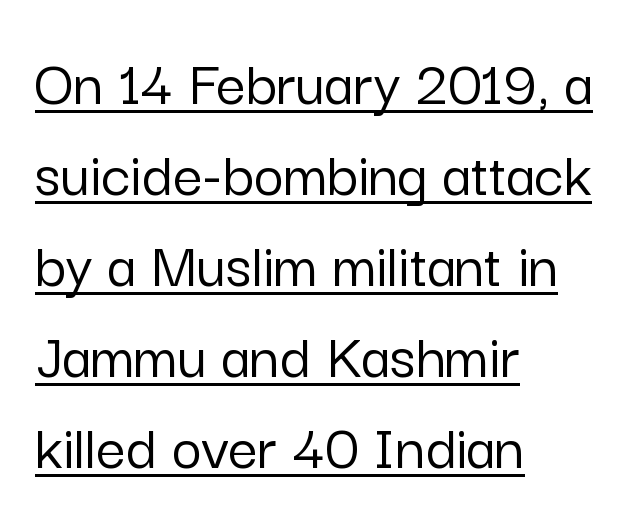
Q: Is the text italic (slanted)? A: No, it is upright.
Q: Is the typeface a serif or a sans-serif typeface? A: Sans-serif.
Q: Is the text underlined? A: Yes.
Q: How is the paragraph aligned? A: Left-aligned.
Q: Is the spacing between letters normal or unusually wide? A: Normal.
Q: Is the spacing between lines tight, normal or loose? A: Normal.
Q: Width (condensed, normal, or wide)? A: Normal.
Q: Stroke contrast? A: Low.
Q: x-height? A: Medium.
Q: Monospaced? A: No.
